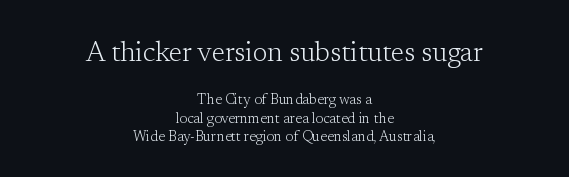
Which of the two is more prominent by size? The first, at the top. On a weight scale, this lands at 450 or below. Tracking value appears to be zero — textbook default spacing. Nope, not italic — everything's standing straight. The leading is moderate, giving the passage an even texture. This rendering uses center alignment, leaving both contours irregular but symmetric.
